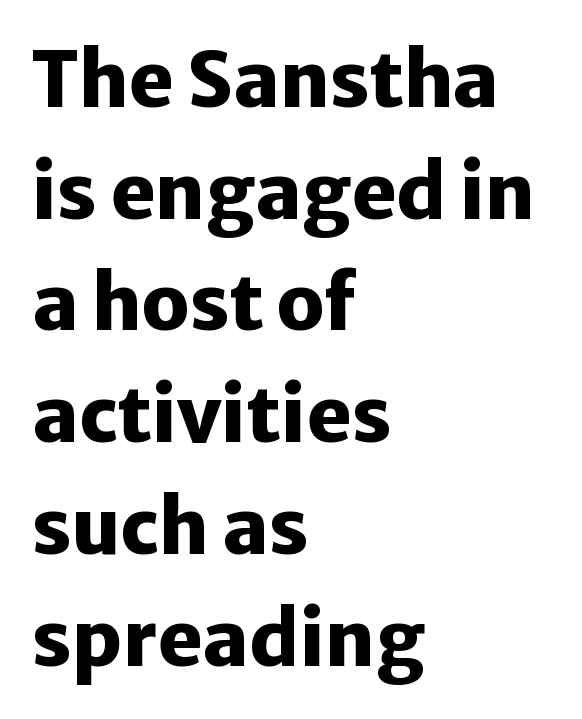
Plain, unruled lines of type. Which margin do the lines hug? The left one — the right edge is uneven. Regular leading. These lines keep a tight, regular rhythm from letter to letter. Are there feet on the stems? There aren't — it's a sans. Typographic density is high because the face is bold.
